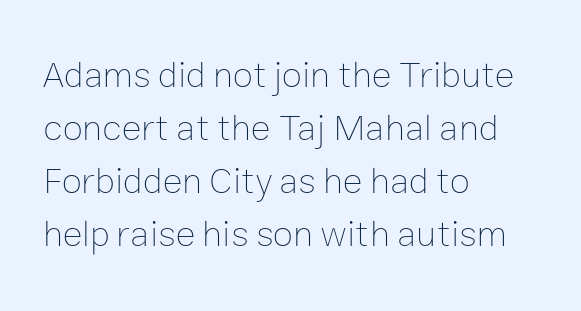
The image shows 37 px thin type, upright; set left-aligned, normal line spacing (1.43x), normal letter spacing, not underlined; low stroke contrast and a medium x-height.
